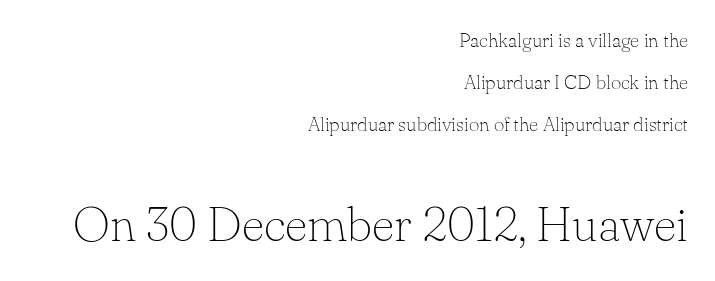
The image shows 49 px thin serif type, upright; set right-aligned, loose line spacing (2.11x), normal letter spacing, not underlined; the second (bottom) block is 2.45x larger; low stroke contrast and a small x-height.
